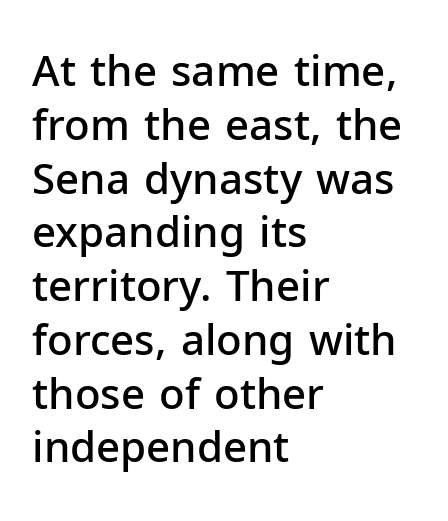
{"serif": "no", "italic": "no", "bold": "semi", "weight": "semibold", "width": "normal", "stroke_contrast": "low", "x_height": "medium", "monospaced": "no", "underline": "no", "align": "left", "line_spacing": "normal", "line_spacing_ratio": 1.28, "letter_spacing": "normal", "letter_spacing_em": 0.0, "glyph_px": 42}
